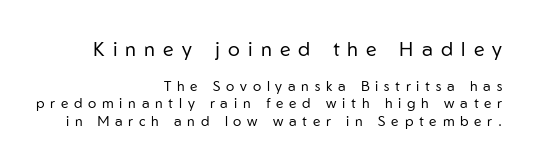
The image shows 20 px text type, upright; set right-aligned, line spacing 1.24x, unusually wide letter spacing (+0.41 em), not underlined; the first (top) block is 1.43x larger.
